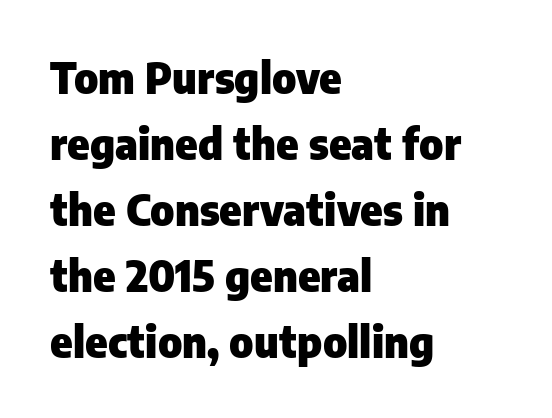
The sample has been set heavy, in full bold. The lettering stays uniformly vertical, giving the passage a roman look. Nope, no serifs anywhere on these letters. You could call the tracking neutral — neither tight nor loose. Each line starts at the same left margin while the right side varies. Is this a fixed-width face? No — the glyphs have proportional, varying widths.
